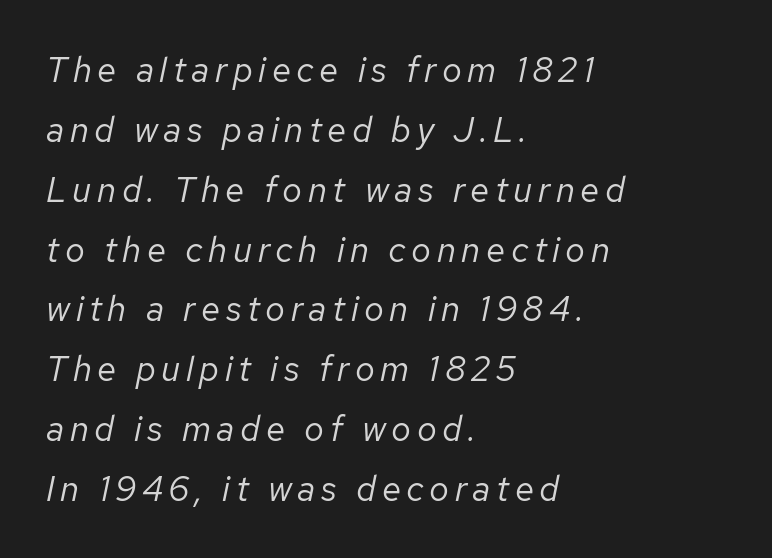
The image shows 35 px regular-weight type, italic (leaning right); set left-aligned, line spacing 1.71x, not underlined; low stroke contrast and a medium x-height.
